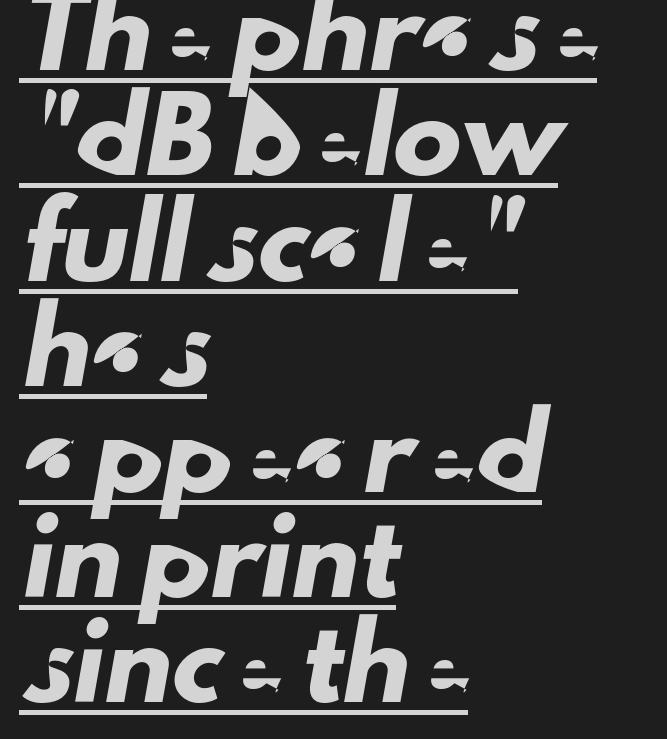
Q: Is the typeface a serif or a sans-serif typeface? A: Sans-serif.
Q: Is the text underlined? A: Yes.
Q: How is the paragraph aligned? A: Left-aligned.
Q: Is the spacing between letters normal or unusually wide? A: Normal.
Q: Is the spacing between lines tight, normal or loose? A: Normal.
Q: Width (condensed, normal, or wide)? A: Normal.
Q: Stroke contrast? A: Low.
Q: x-height? A: Small.
Q: Monospaced? A: No.
